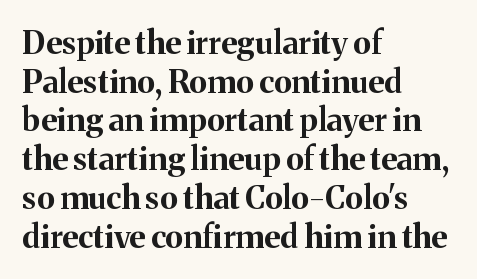
Each row of text sits above clean, open space. Looks like regular typesetting: each glyph gets only the width it needs. The setting favours the left margin, as ordinary paragraphs usually do. Typographically, this falls in the serif category.
